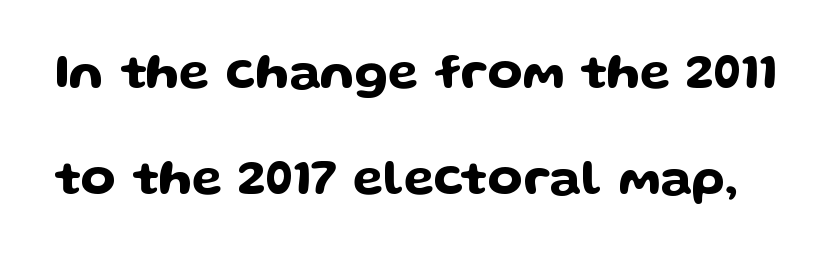
Descenders hang freely into open space. The letters advance in unequal steps, a hallmark of proportional type. Compared with typical body copy, the letter spacing here is the same. The font's upright variant was chosen for this text.
